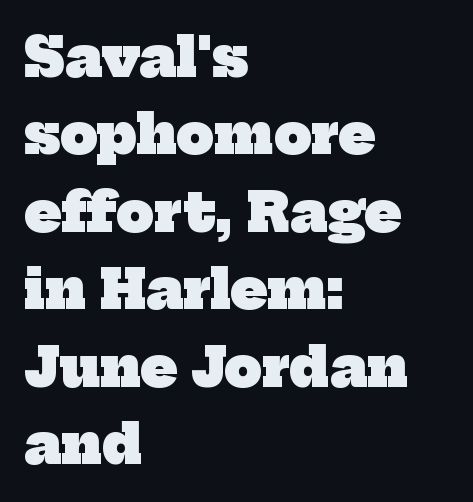
The image shows 53 px heavy serif type; set left-aligned, normal line spacing (1.46x), normal letter spacing, not underlined; low stroke contrast and a medium x-height.
